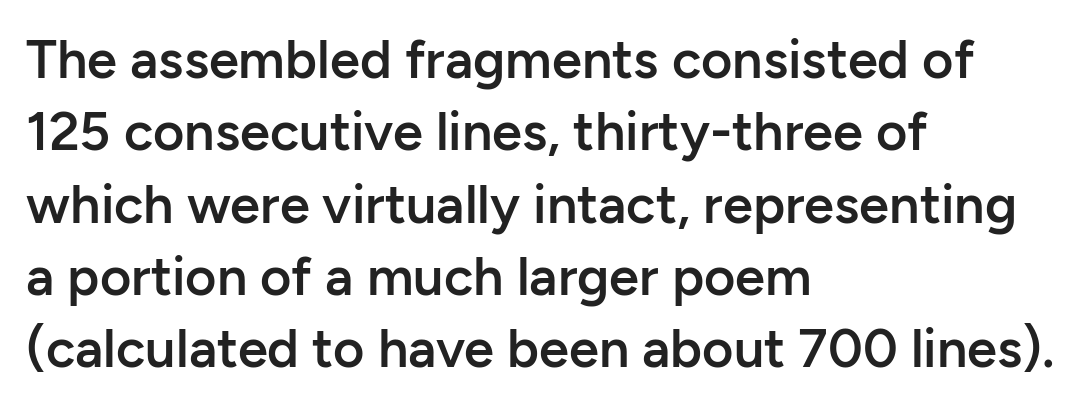
Proportional: the letters do not fall into vertical columns. The strokes are fattened partway — semibold, not bold. The letterforms sit shoulder to shoulder at normal distance. The lettering stays uniformly vertical, giving the passage a roman look.
